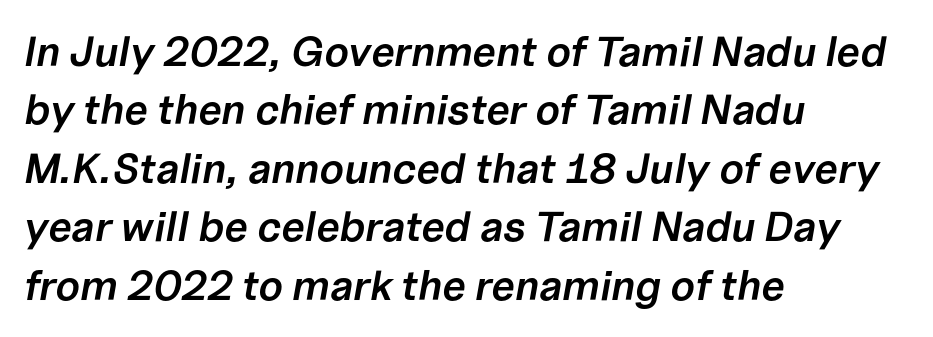
{"italic": "yes", "lean": "right", "slant_degrees": 10, "bold": "semi", "weight": "semibold", "width": "normal", "stroke_contrast": "low", "x_height": "medium", "monospaced": "no", "underline": "no", "align": "left", "line_spacing": "normal", "line_spacing_ratio": 1.39, "letter_spacing": "normal", "letter_spacing_em": 0.0, "glyph_px": 42}
